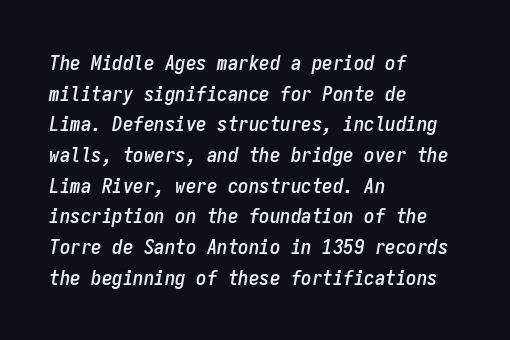
Q: Is the text italic (slanted)? A: Yes, it leans right by about 9 degrees.
Q: Is the text underlined? A: No.
Q: How is the paragraph aligned? A: Left-aligned.
Q: Is the spacing between letters normal or unusually wide? A: Normal.
Q: Is the spacing between lines tight, normal or loose? A: Normal.
